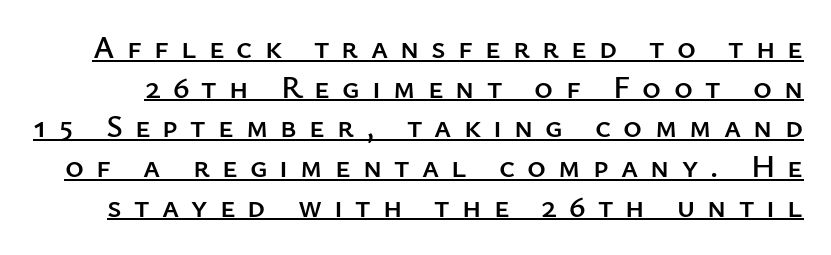
Q: Is the text italic (slanted)? A: No, it is upright.
Q: Is the typeface a serif or a sans-serif typeface? A: Sans-serif.
Q: Is the text underlined? A: Yes.
Q: Is the spacing between letters normal or unusually wide? A: Unusually wide.
Q: Width (condensed, normal, or wide)? A: Normal.
Q: Stroke contrast? A: Low.
Q: x-height? A: Medium.
Q: Monospaced? A: No.
